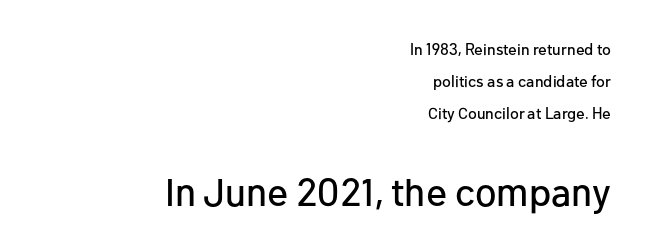
Q: Is the text italic (slanted)? A: No, it is upright.
Q: Is the typeface a serif or a sans-serif typeface? A: Sans-serif.
Q: Is the text underlined? A: No.
Q: How is the paragraph aligned? A: Right-aligned.
Q: Is the spacing between letters normal or unusually wide? A: Normal.
Q: Is the spacing between lines tight, normal or loose? A: Loose.
Q: Which block of text is set in a larger size, the first (top) or the second (bottom)? A: The second (bottom) one.
Q: Width (condensed, normal, or wide)? A: Normal.
Q: Stroke contrast? A: Low.
Q: x-height? A: Medium.
Q: Monospaced? A: No.
